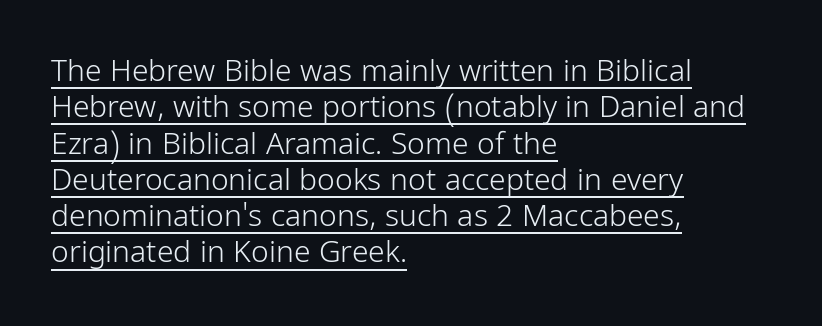
Quick note: underline on. Serif or sans? Sans — the stroke terminals are bare. This rendering leaves character spacing at its baseline value. The type sits square on the baseline with zero lean.
